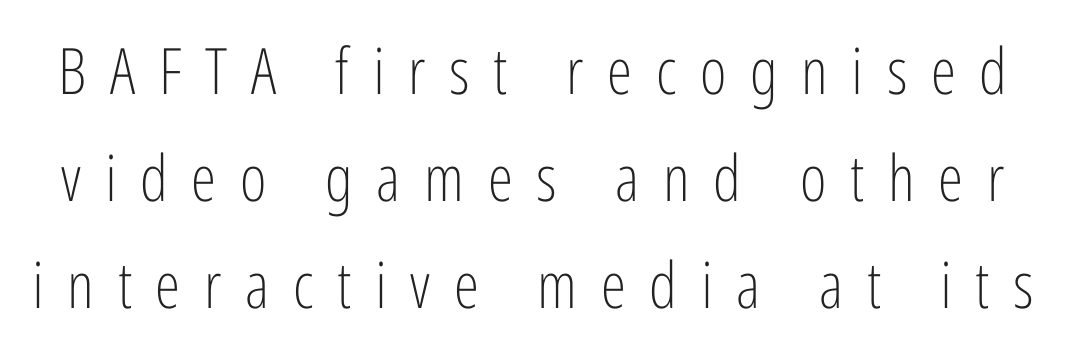
One glance says typical: line gaps are just what's usual. Lines of text with bare space underneath. The passage shown is not bold in any degree. Characters follow at a spacing far wider than the type designer built in. Each letter's strokes conclude bluntly, with no projecting serifs.
